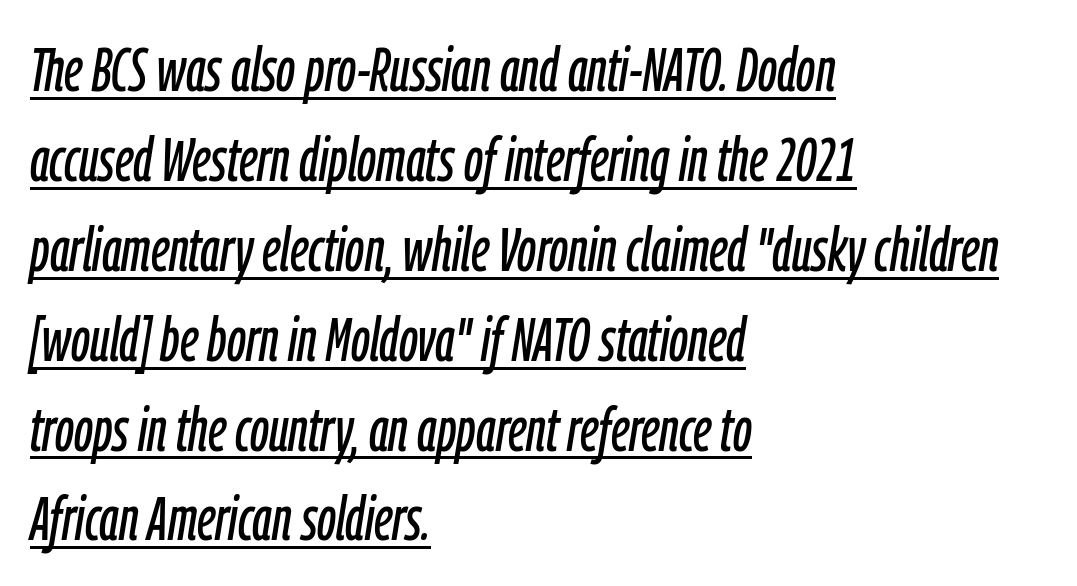
{"italic": "yes", "lean": "right", "slant_degrees": 9, "width": "condensed", "stroke_contrast": "low", "x_height": "medium", "monospaced": "no", "underline": "yes", "align": "left", "line_spacing": "normal", "line_spacing_ratio": 1.45, "letter_spacing": "normal", "letter_spacing_em": 0.0, "glyph_px": 62}
